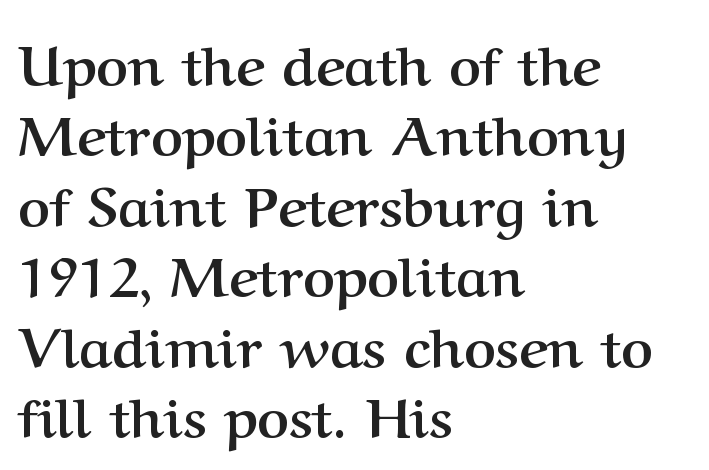
The image shows 55 px semibold serif type, upright; set left-aligned, normal line spacing (1.28x), normal letter spacing, not underlined; medium stroke contrast and a medium x-height.
